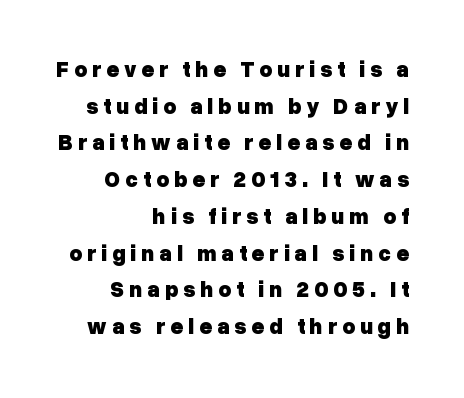
{"italic": "no", "bold": "yes", "underline": "no", "align": "right", "line_spacing": "normal", "line_spacing_ratio": 1.67, "letter_spacing": "wide", "letter_spacing_em": 0.22, "glyph_px": 22}
